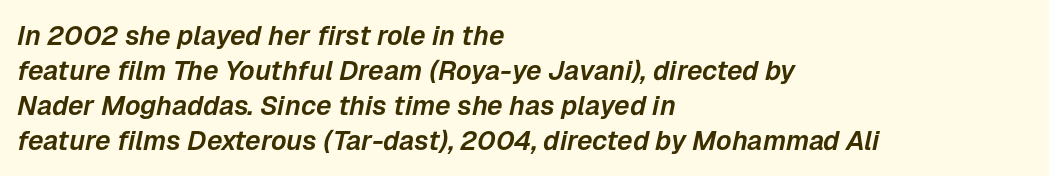
{"italic": "yes", "lean": "right", "slant_degrees": 12, "underline": "no", "align": "left", "line_spacing": "normal", "line_spacing_ratio": 1.3, "letter_spacing": "normal", "letter_spacing_em": 0.0, "glyph_px": 27}
